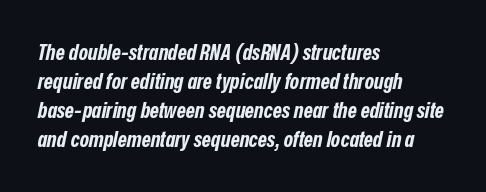
Q: Is the text bold? A: Yes.
Q: Is the text italic (slanted)? A: Yes, it leans right by about 12 degrees.
Q: Is the text underlined? A: No.
Q: How is the paragraph aligned? A: Left-aligned.
Q: Is the spacing between letters normal or unusually wide? A: Normal.
Q: Is the spacing between lines tight, normal or loose? A: Normal.
